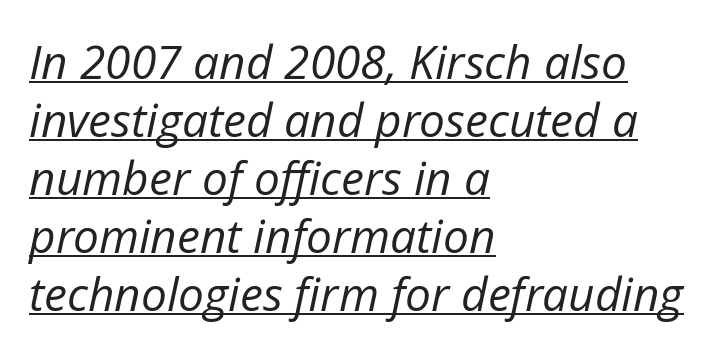
Q: Is the text bold? A: No.
Q: Is the text italic (slanted)? A: Yes, it leans right by about 12 degrees.
Q: Is the text underlined? A: Yes.
Q: How is the paragraph aligned? A: Left-aligned.
Q: Is the spacing between letters normal or unusually wide? A: Normal.
Q: Is the spacing between lines tight, normal or loose? A: Normal.
Q: Width (condensed, normal, or wide)? A: Normal.
Q: Stroke contrast? A: Low.
Q: x-height? A: Medium.
Q: Monospaced? A: No.
